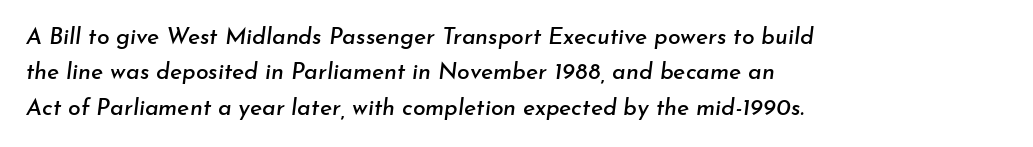
{"italic": "yes", "lean": "right", "slant_degrees": 7, "underline": "no", "align": "left", "line_spacing": "normal", "line_spacing_ratio": 1.54, "letter_spacing": "normal", "letter_spacing_em": 0.0, "glyph_px": 23}
